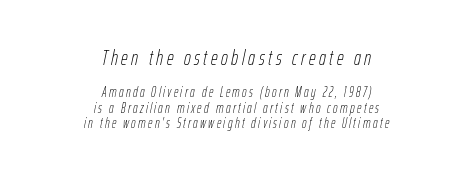
The image shows 21 px text type, italic (leaning right); set centered, tight line spacing (1.11x), not underlined; the first (top) block is 1.5x larger.
